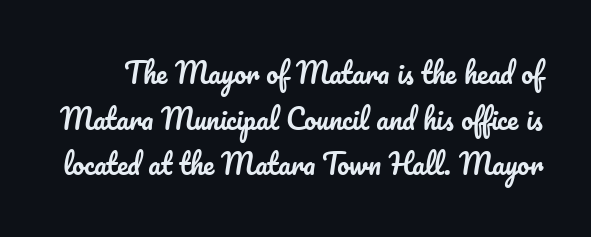
Standard letterfit; no display-style spreading of the glyphs. The vertical gap from one line to the next is medium. Beneath every word, the page is bare.
